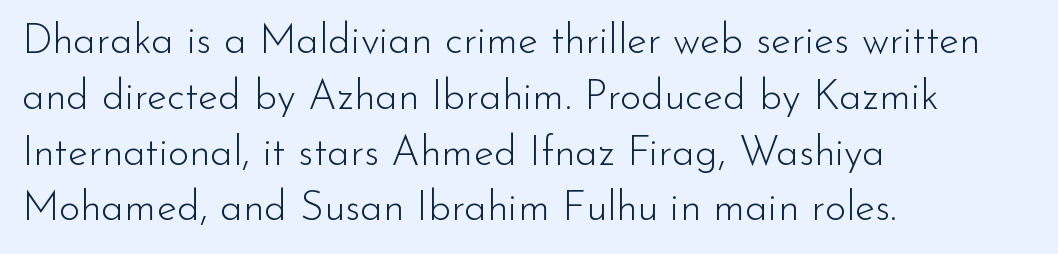
The rendering uses natural spacing where letterforms have individual widths. The letters carry no serifs — their stems end cleanly without finishing strokes. Check the space under the baseline: it is left empty. The typesetter chose a ragged-right arrangement here. Inter-character spacing is left at the font's built-in metrics.
